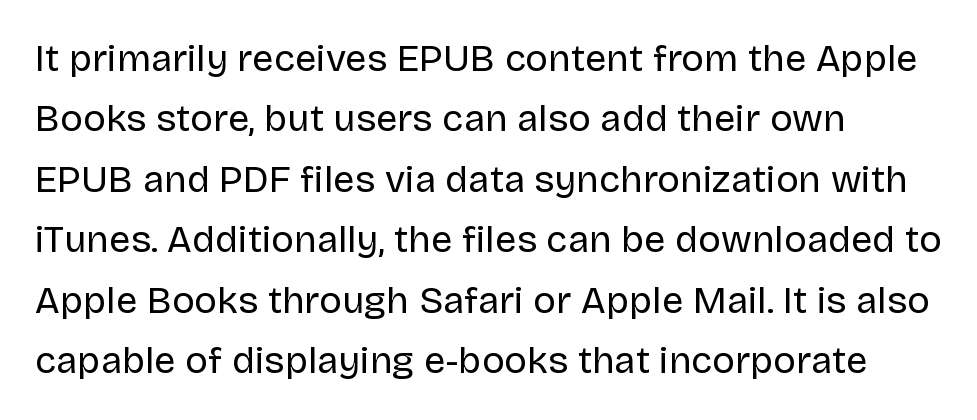
{"serif": "no", "italic": "no", "bold": "no", "weight": "regular", "width": "normal", "stroke_contrast": "low", "x_height": "large", "monospaced": "no", "underline": "no", "align": "left", "line_spacing": "normal", "line_spacing_ratio": 1.59, "letter_spacing": "normal", "letter_spacing_em": 0.0, "glyph_px": 38}
